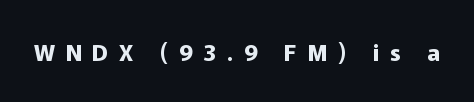
Q: Is the text bold? A: Yes.
Q: Is the text italic (slanted)? A: No, it is upright.
Q: Is the text underlined? A: No.
Q: Is the spacing between letters normal or unusually wide? A: Unusually wide.
